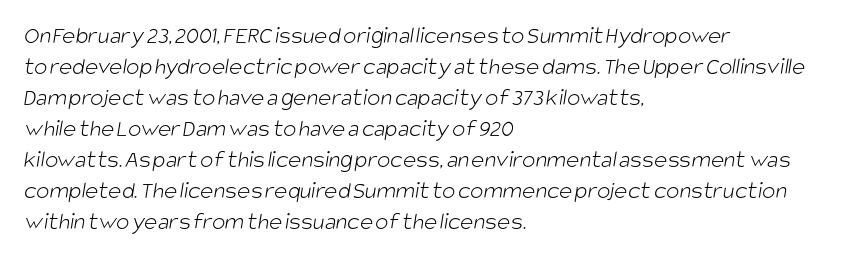
{"bold": "no", "underline": "no", "align": "left", "line_spacing_ratio": 1.24, "letter_spacing": "normal", "letter_spacing_em": 0.0, "glyph_px": 25}
